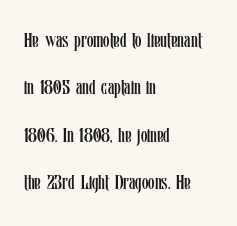
Compared with a centered layout, this one pins lines to the left instead. The letters stand straight up with perfectly vertical stems. This sample trades compactness for vertical openness between lines. The gap between lines stays unmarked.
